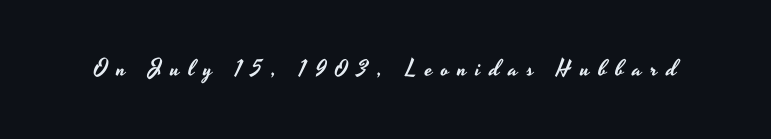
{"underline": "no", "letter_spacing": "wide", "letter_spacing_em": 0.38, "glyph_px": 23}
